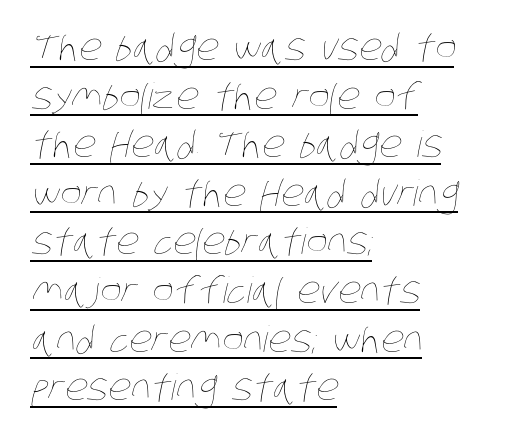
The image shows 36 px thin, condensed type; set left-aligned, normal line spacing (1.35x), normal letter spacing, underlined; low stroke contrast and a large x-height.
